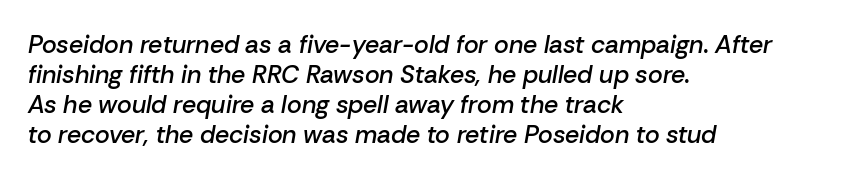
The image shows 25 px text type, italic (leaning right); set left-aligned, line spacing 1.2x, normal letter spacing, not underlined.
